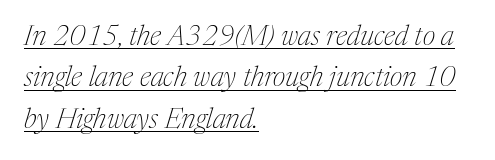
The image shows 28 px thin serif type, italic (leaning right); set left-aligned, normal line spacing (1.48x), normal letter spacing, underlined; medium stroke contrast and a medium x-height.
